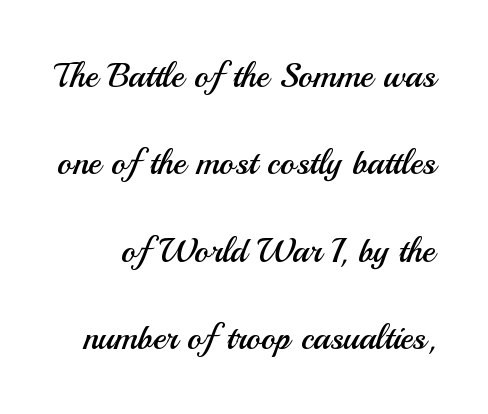
Q: Is the text bold? A: No.
Q: Is the text italic (slanted)? A: Yes.
Q: Is the typeface a serif or a sans-serif typeface? A: Sans-serif.
Q: Is the text underlined? A: No.
Q: Is the spacing between letters normal or unusually wide? A: Normal.
Q: Is the spacing between lines tight, normal or loose? A: Loose.
Q: Width (condensed, normal, or wide)? A: Normal.
Q: Stroke contrast? A: Medium.
Q: x-height? A: Small.
Q: Monospaced? A: No.
